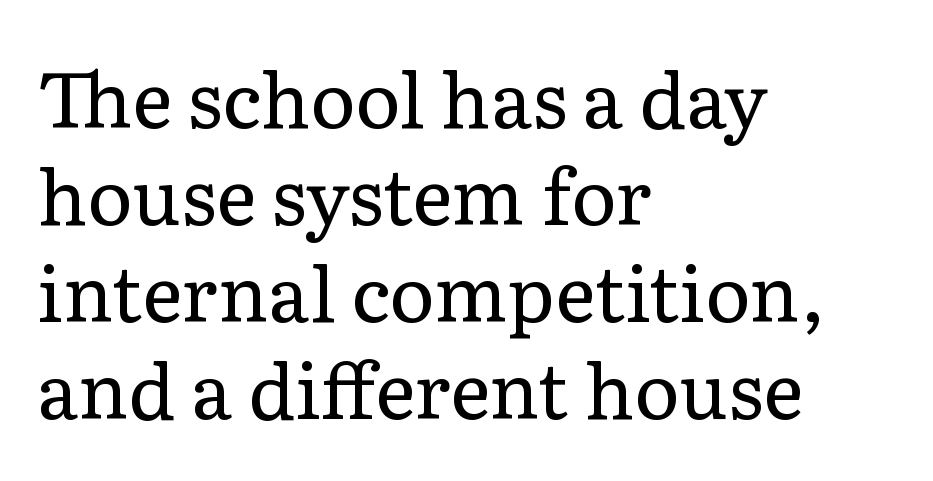
Q: Is the text bold? A: No.
Q: Is the text italic (slanted)? A: No, it is upright.
Q: Is the typeface a serif or a sans-serif typeface? A: Serif.
Q: Is the text underlined? A: No.
Q: How is the paragraph aligned? A: Left-aligned.
Q: Is the spacing between letters normal or unusually wide? A: Normal.
Q: Is the spacing between lines tight, normal or loose? A: Normal.
Q: Width (condensed, normal, or wide)? A: Normal.
Q: Stroke contrast? A: Low.
Q: x-height? A: Medium.
Q: Monospaced? A: No.
